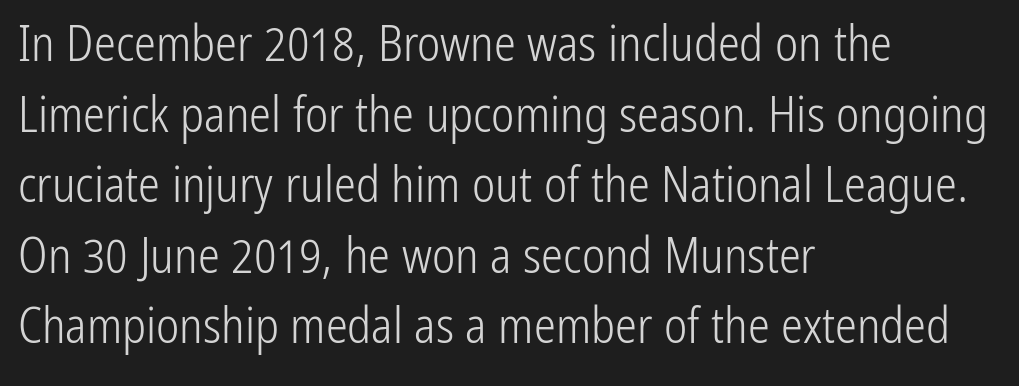
{"serif": "no", "italic": "no", "bold": "no", "weight": "light", "width": "condensed", "stroke_contrast": "low", "x_height": "medium", "monospaced": "no", "underline": "no", "align": "left", "line_spacing": "normal", "line_spacing_ratio": 1.44, "letter_spacing": "normal", "letter_spacing_em": 0.0, "glyph_px": 49}
